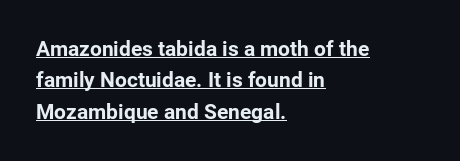
The image shows 21 px bold type, upright; set left-aligned, normal line spacing (1.5x), normal letter spacing, underlined.
